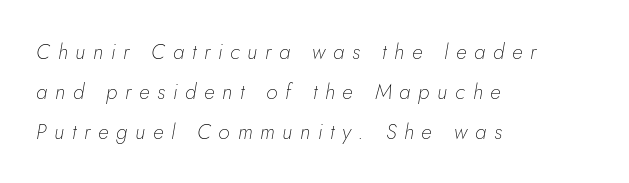
{"italic": "yes", "lean": "right", "slant_degrees": 5, "bold": "no", "underline": "no", "align": "left", "line_spacing": "loose", "line_spacing_ratio": 1.9, "letter_spacing": "wide", "letter_spacing_em": 0.37, "glyph_px": 21}
